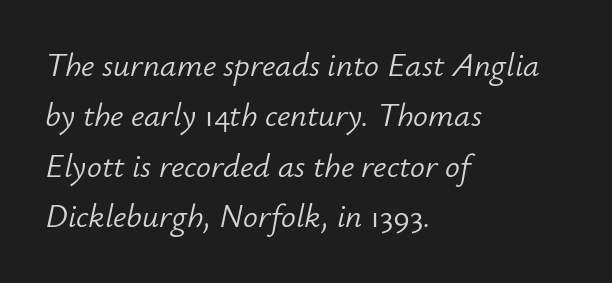
The image shows 33 px light type, italic (leaning right); set left-aligned, normal line spacing (1.53x), normal letter spacing, not underlined; low stroke contrast and a small x-height.
